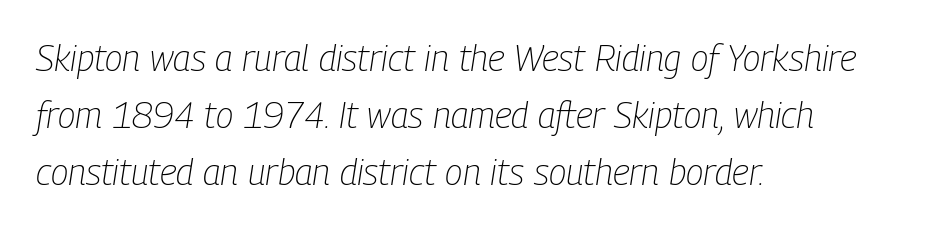
The image shows 36 px light, condensed type, italic (leaning right); set left-aligned, normal line spacing (1.58x), normal letter spacing, not underlined; low stroke contrast and a medium x-height.
